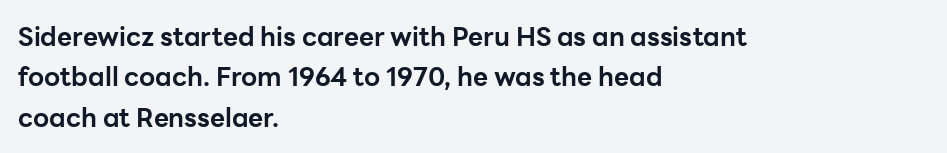
A classic flush-left, rag-right setting is used for this passage. Rows of type keep a routine distance in the vertical direction. Descenders are the only things crossing below the line. The strokes are fattened all the way to bold. Tracking value appears to be zero — textbook default spacing.
